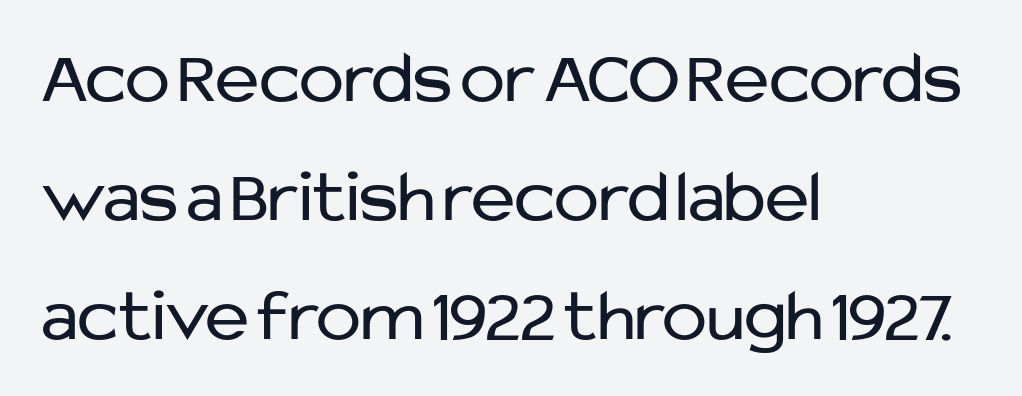
Q: Is the text bold? A: No.
Q: Is the text italic (slanted)? A: No, it is upright.
Q: Is the typeface a serif or a sans-serif typeface? A: Sans-serif.
Q: Is the text underlined? A: No.
Q: How is the paragraph aligned? A: Left-aligned.
Q: Is the spacing between letters normal or unusually wide? A: Normal.
Q: Is the spacing between lines tight, normal or loose? A: Normal.
Q: Width (condensed, normal, or wide)? A: Normal.
Q: Stroke contrast? A: Low.
Q: x-height? A: Medium.
Q: Monospaced? A: No.
